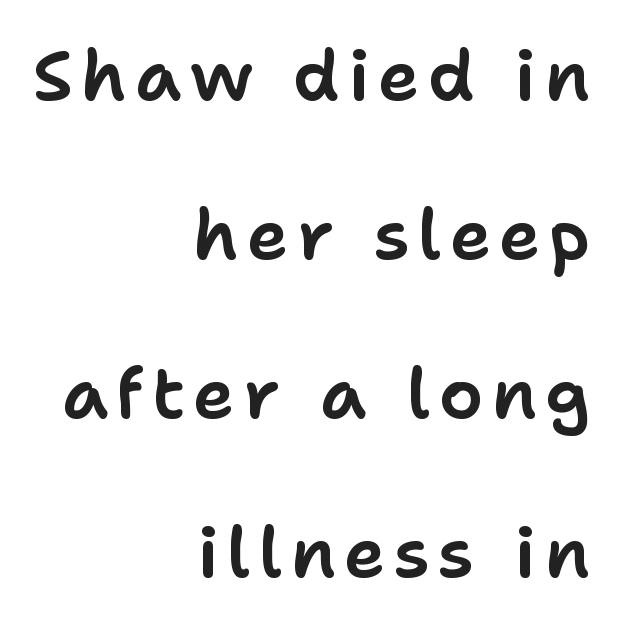
The image shows 70 px sans-serif type, upright; set right-aligned, loose line spacing (2.27x), not underlined; low stroke contrast and a medium x-height.
